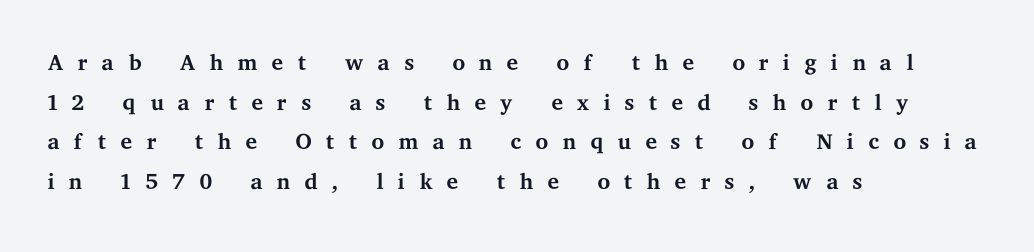
The image shows 33 px regular-weight, wide serif type, upright; set left-aligned, line spacing 1.2x, unusually wide letter spacing (+0.4 em), not underlined; medium stroke contrast and a medium x-height.
